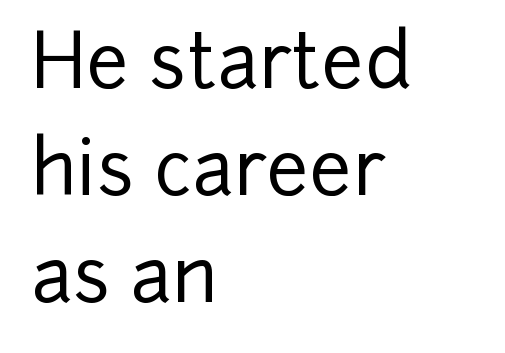
The image shows 75 px sans-serif type, upright; set left-aligned, normal line spacing (1.43x), normal letter spacing, not underlined; low stroke contrast and a medium x-height.
